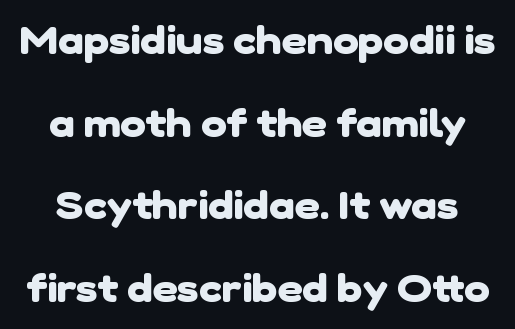
{"serif": "no", "bold": "yes", "weight": "heavy", "width": "normal", "stroke_contrast": "low", "x_height": "medium", "monospaced": "no", "underline": "no", "line_spacing": "loose", "line_spacing_ratio": 2.12, "letter_spacing": "normal", "letter_spacing_em": 0.0, "glyph_px": 39}
